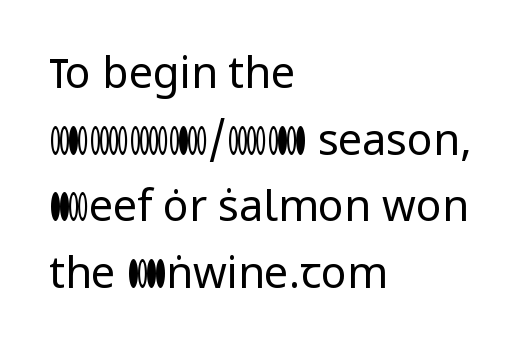
The image shows 43 px regular-weight sans-serif type, upright; set left-aligned, normal line spacing (1.55x), normal letter spacing, not underlined; low stroke contrast and a medium x-height.
